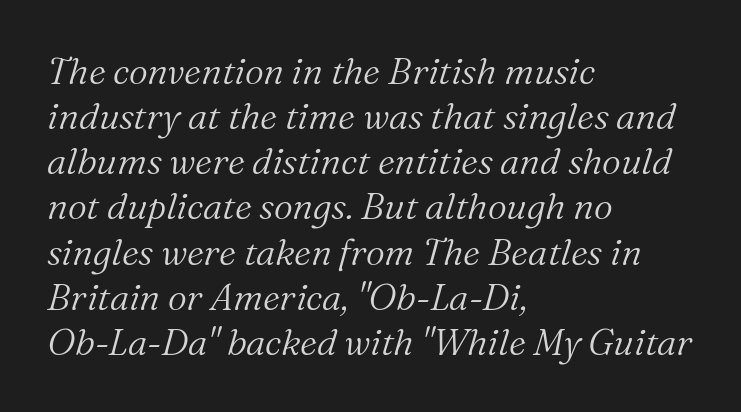
{"serif": "yes", "italic": "yes", "lean": "right", "slant_degrees": 16, "bold": "no", "weight": "light", "width": "normal", "stroke_contrast": "medium", "x_height": "medium", "monospaced": "no", "underline": "no", "align": "left", "line_spacing_ratio": 1.22, "letter_spacing": "normal", "letter_spacing_em": 0.0, "glyph_px": 37}
